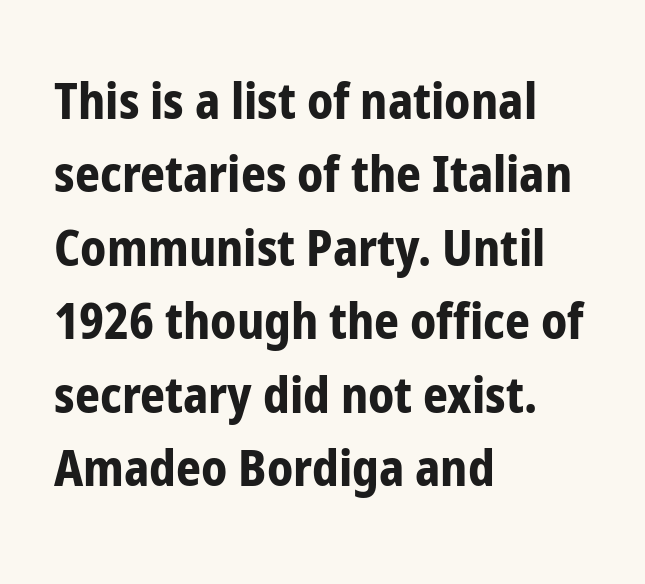
The rendering uses a bold face; every stroke is thick and dark. Does the leading feel generous? No, just average. A typesetter would call this zero additional tracking. The letters stand straight up with perfectly vertical stems. In terms of letterform style, serifs are entirely absent.
